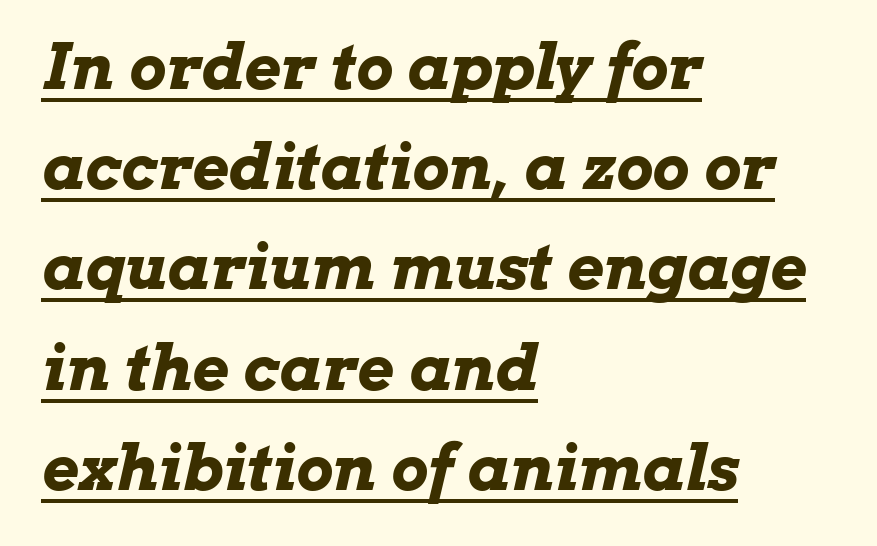
Q: Is the text bold? A: Yes.
Q: Is the text italic (slanted)? A: Yes, it leans right by about 13 degrees.
Q: Is the text underlined? A: Yes.
Q: How is the paragraph aligned? A: Left-aligned.
Q: Is the spacing between letters normal or unusually wide? A: Normal.
Q: Is the spacing between lines tight, normal or loose? A: Normal.
Q: Width (condensed, normal, or wide)? A: Wide.
Q: Stroke contrast? A: Low.
Q: x-height? A: Medium.
Q: Monospaced? A: No.
